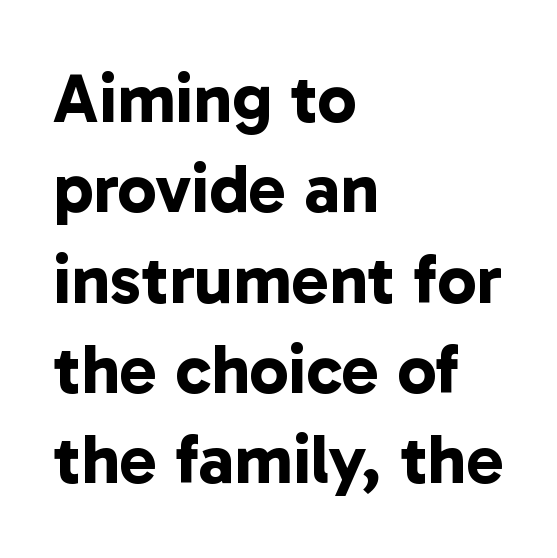
There is no visible air inserted between adjacent glyphs. The passage is arranged the way most books set body copy — flush left. The glyphs have the mass of a bold cut. Spacing verdict: proportional, widths tailored to each character. To sum up the face: it is a sans, with no serifs. Leading matches the norm, producing a regular column.
